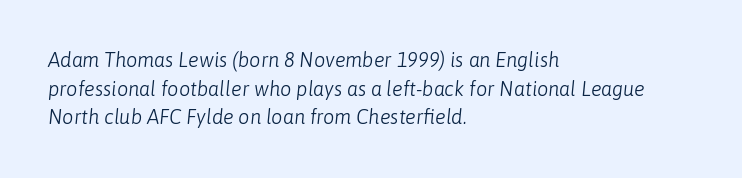
Interline gaps are of average width in this sample. Ink coverage per letter is moderate at most. Descenders hang freely into open space. The text block is weighted toward the left margin, trailing off unevenly rightward. Short note: letters normally spaced.
